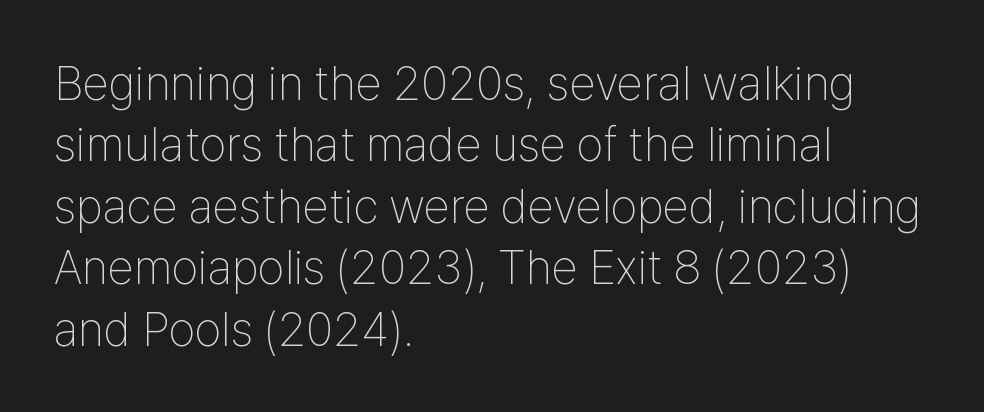
Q: Is the text bold? A: No.
Q: Is the text italic (slanted)? A: No, it is upright.
Q: Is the typeface a serif or a sans-serif typeface? A: Sans-serif.
Q: Is the text underlined? A: No.
Q: How is the paragraph aligned? A: Left-aligned.
Q: Is the spacing between letters normal or unusually wide? A: Normal.
Q: Is the spacing between lines tight, normal or loose? A: Normal.
Q: Width (condensed, normal, or wide)? A: Condensed.
Q: Stroke contrast? A: Low.
Q: x-height? A: Medium.
Q: Monospaced? A: No.
